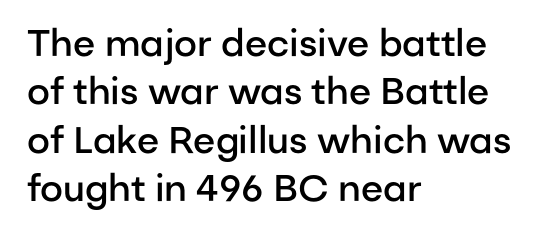
The image shows 37 px semibold sans-serif type, upright; set left-aligned, normal line spacing (1.31x), normal letter spacing, not underlined; low stroke contrast and a medium x-height.
